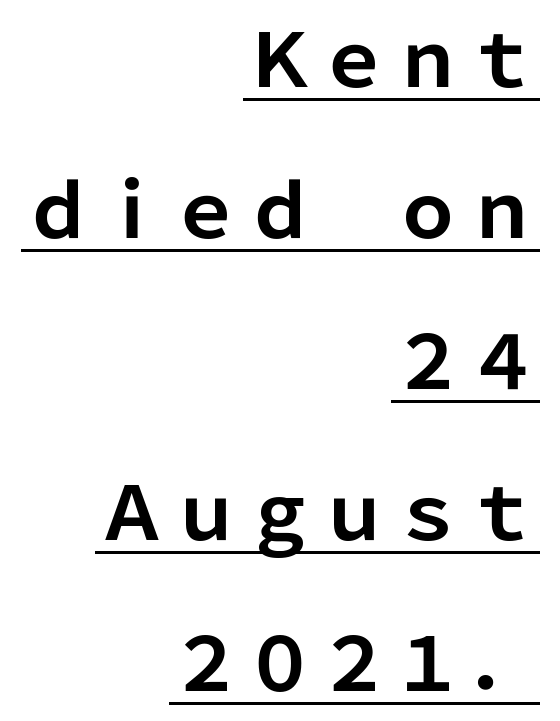
The image shows 74 px bold sans-serif type, upright; set right-aligned, loose line spacing (2.04x), normal letter spacing, underlined; low stroke contrast and a medium x-height.
